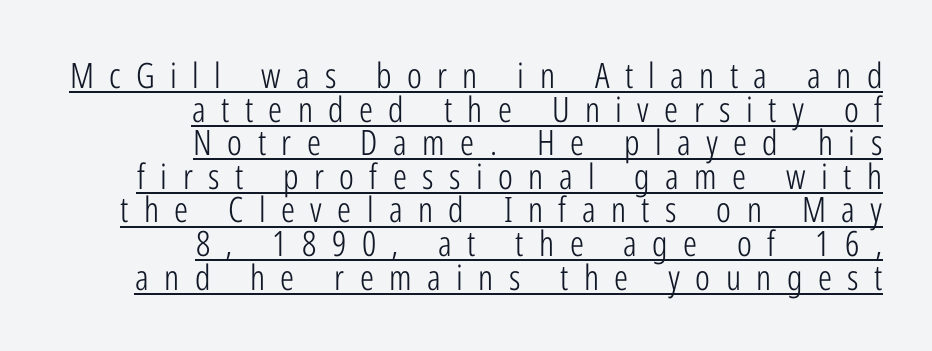
{"serif": "no", "italic": "no", "bold": "no", "weight": "light", "width": "condensed", "stroke_contrast": "low", "x_height": "medium", "monospaced": "no", "underline": "yes", "align": "right", "line_spacing": "tight", "line_spacing_ratio": 0.96, "letter_spacing": "wide", "letter_spacing_em": 0.44, "glyph_px": 35}
